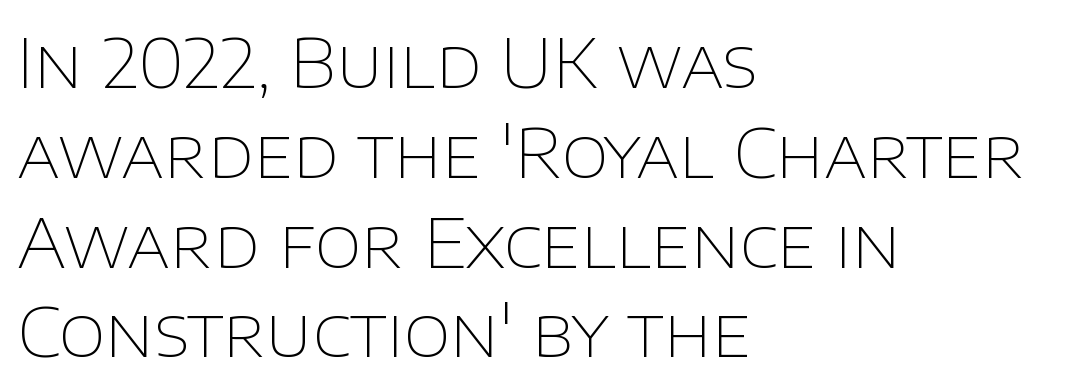
{"serif": "no", "italic": "no", "bold": "no", "weight": "thin", "width": "normal", "stroke_contrast": "low", "x_height": "large", "monospaced": "no", "underline": "no", "align": "left", "line_spacing": "normal", "line_spacing_ratio": 1.32, "letter_spacing": "normal", "letter_spacing_em": 0.0, "glyph_px": 68}
